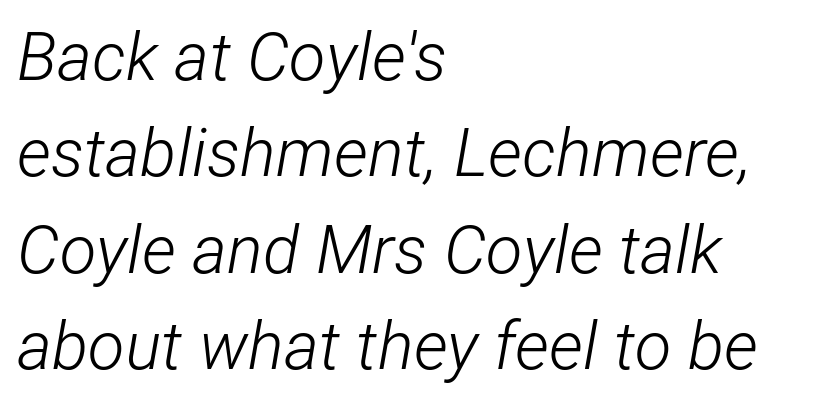
{"italic": "yes", "lean": "right", "slant_degrees": 12, "bold": "no", "weight": "light", "width": "condensed", "stroke_contrast": "low", "x_height": "medium", "monospaced": "no", "underline": "no", "align": "left", "line_spacing": "normal", "line_spacing_ratio": 1.44, "letter_spacing": "normal", "letter_spacing_em": 0.0, "glyph_px": 67}
